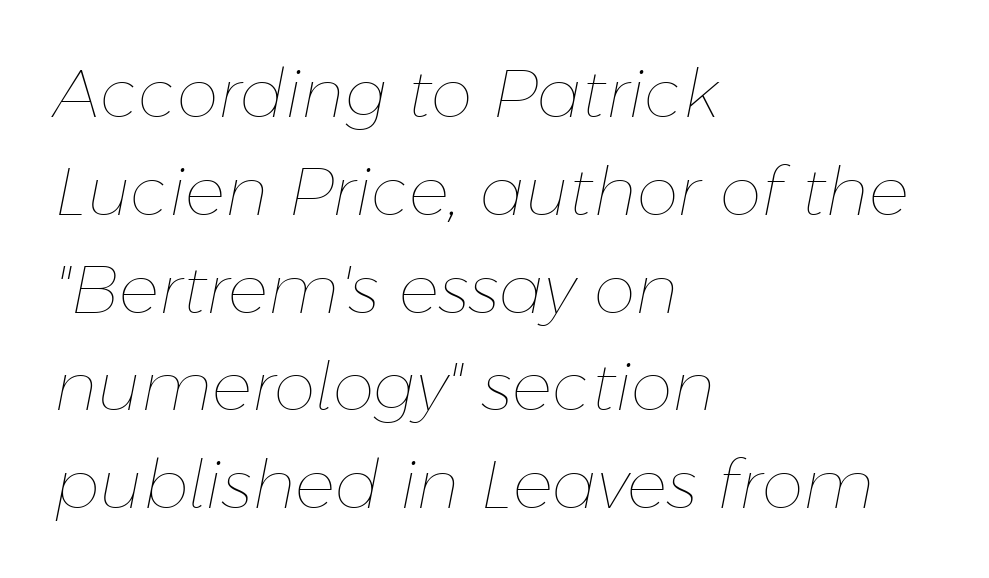
The image shows 67 px thin type, italic (leaning right); set left-aligned, normal line spacing (1.46x), normal letter spacing, not underlined; low stroke contrast and a medium x-height.
